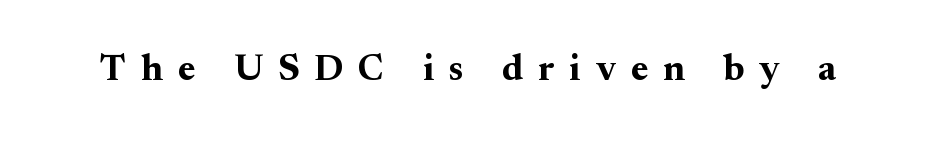
Q: Is the text bold? A: Yes.
Q: Is the text italic (slanted)? A: No, it is upright.
Q: Is the typeface a serif or a sans-serif typeface? A: Serif.
Q: Is the text underlined? A: No.
Q: Is the spacing between letters normal or unusually wide? A: Unusually wide.
Q: Width (condensed, normal, or wide)? A: Normal.
Q: Stroke contrast? A: Medium.
Q: x-height? A: Small.
Q: Monospaced? A: No.
